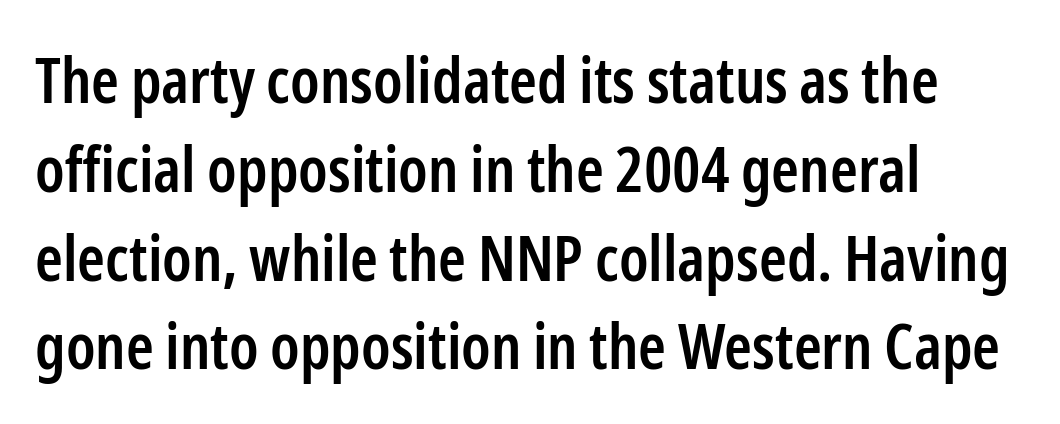
Q: Is the text bold? A: Semi-bold.
Q: Is the text italic (slanted)? A: No, it is upright.
Q: Is the typeface a serif or a sans-serif typeface? A: Sans-serif.
Q: Is the text underlined? A: No.
Q: How is the paragraph aligned? A: Left-aligned.
Q: Is the spacing between letters normal or unusually wide? A: Normal.
Q: Is the spacing between lines tight, normal or loose? A: Normal.
Q: Width (condensed, normal, or wide)? A: Condensed.
Q: Stroke contrast? A: Low.
Q: x-height? A: Medium.
Q: Monospaced? A: No.
